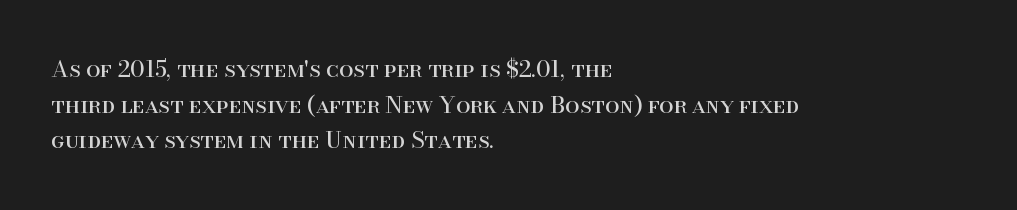
{"italic": "no", "bold": "no", "underline": "no", "align": "left", "line_spacing": "normal", "line_spacing_ratio": 1.55, "letter_spacing": "normal", "letter_spacing_em": 0.0, "glyph_px": 23}
